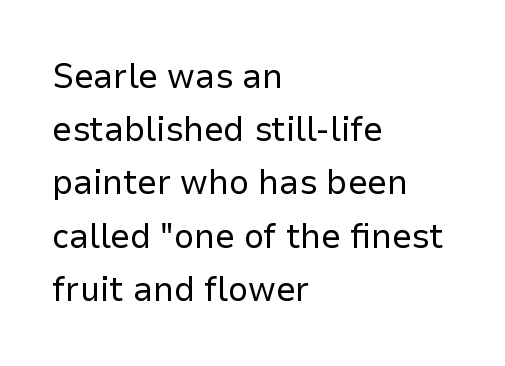
{"serif": "no", "italic": "no", "bold": "no", "weight": "regular", "width": "normal", "stroke_contrast": "low", "x_height": "medium", "monospaced": "no", "underline": "no", "align": "left", "line_spacing": "normal", "line_spacing_ratio": 1.52, "letter_spacing": "normal", "letter_spacing_em": 0.0, "glyph_px": 35}
